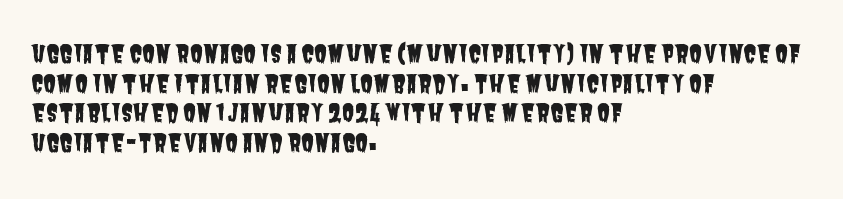
Q: Is the text underlined? A: No.
Q: How is the paragraph aligned? A: Left-aligned.
Q: Is the spacing between letters normal or unusually wide? A: Normal.
